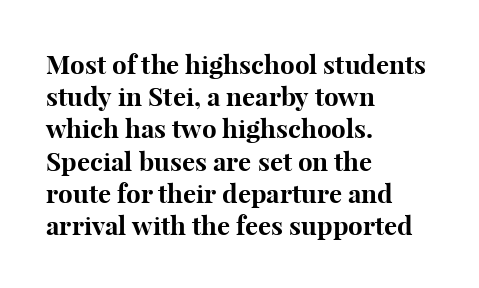
The image shows 26 px bold type, upright; set left-aligned, line spacing 1.24x, normal letter spacing, not underlined.
